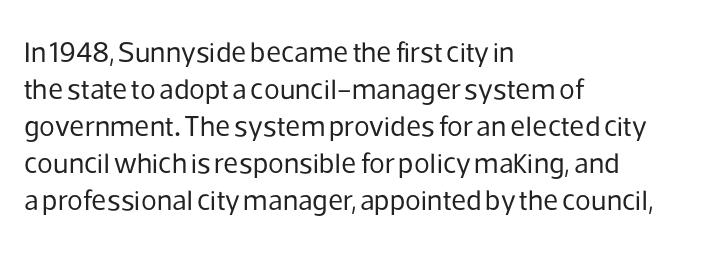
Q: Is the text bold? A: No.
Q: Is the text italic (slanted)? A: No, it is upright.
Q: Is the typeface a serif or a sans-serif typeface? A: Sans-serif.
Q: Is the text underlined? A: No.
Q: How is the paragraph aligned? A: Left-aligned.
Q: Is the spacing between letters normal or unusually wide? A: Normal.
Q: Is the spacing between lines tight, normal or loose? A: Normal.
Q: Width (condensed, normal, or wide)? A: Normal.
Q: Stroke contrast? A: Low.
Q: x-height? A: Medium.
Q: Monospaced? A: No.
